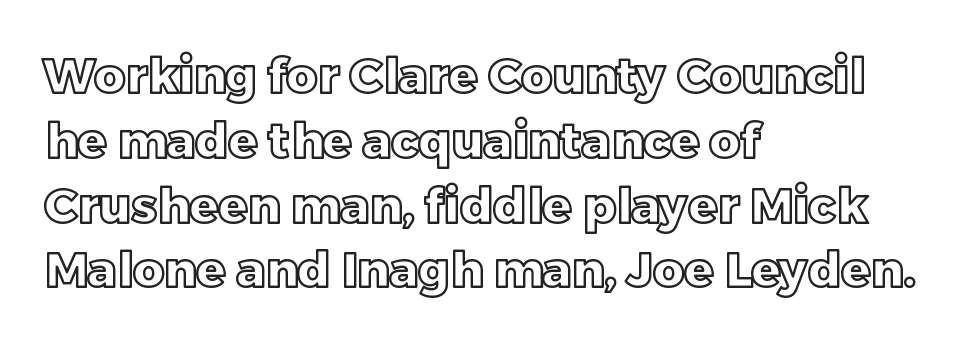
The image shows 48 px text type, upright; set left-aligned, normal line spacing (1.35x), normal letter spacing, not underlined; a large x-height.
